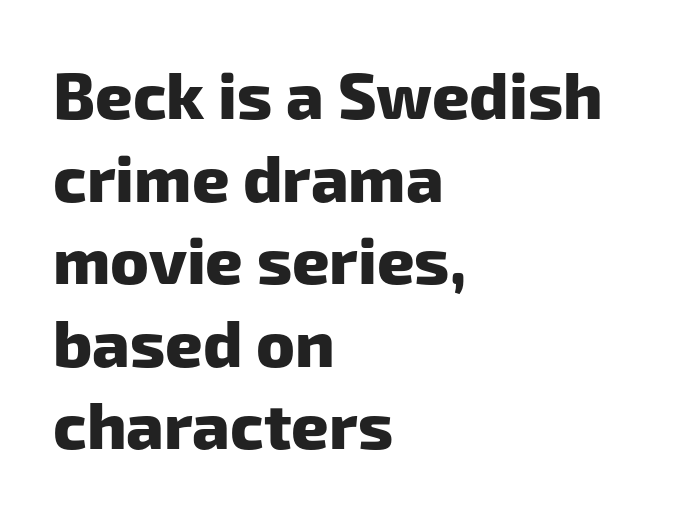
The line texture is even and compact thanks to regular tracking. Every row of glyphs begins at an identical x-position on the left. Each new line begins a customary step beneath the previous one. The space directly below the letters is spotless.
